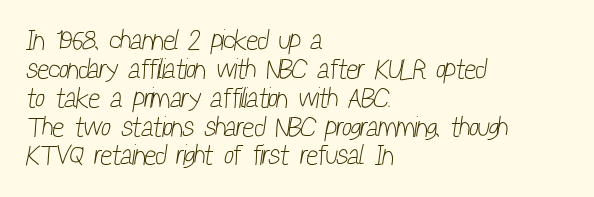
{"serif": "no", "bold": "no", "weight": "light", "width": "condensed", "stroke_contrast": "low", "x_height": "medium", "monospaced": "no", "underline": "no", "align": "left", "line_spacing": "tight", "line_spacing_ratio": 1.03, "letter_spacing": "normal", "letter_spacing_em": 0.0, "glyph_px": 28}
